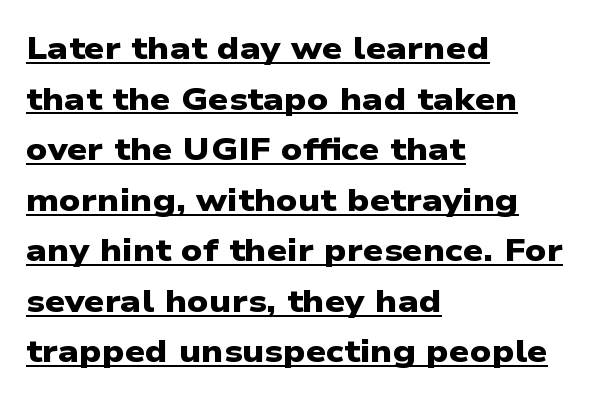
Leading: standard. You could not count columns in this text — the font is proportionally spaced. The face used here appears with an underline applied. Casual observation: everything's shoved over to the left. The rendering shows plain stroke endings on the letterforms — a sans-serif design.
